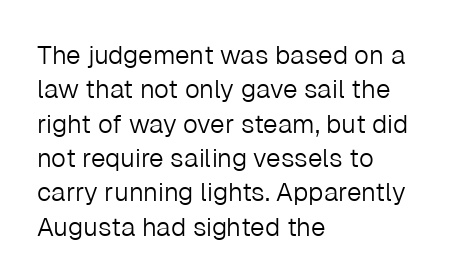
Q: Is the text bold? A: No.
Q: Is the text italic (slanted)? A: No, it is upright.
Q: Is the text underlined? A: No.
Q: How is the paragraph aligned? A: Left-aligned.
Q: Is the spacing between letters normal or unusually wide? A: Normal.
Q: Is the spacing between lines tight, normal or loose? A: Normal.
